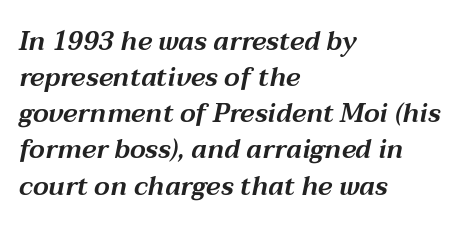
Q: Is the text italic (slanted)? A: Yes, it leans right by about 12 degrees.
Q: Is the text underlined? A: No.
Q: How is the paragraph aligned? A: Left-aligned.
Q: Is the spacing between letters normal or unusually wide? A: Normal.
Q: Is the spacing between lines tight, normal or loose? A: Normal.
